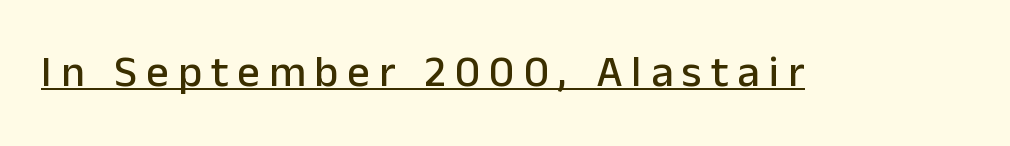
{"serif": "no", "italic": "no", "width": "normal", "stroke_contrast": "low", "x_height": "medium", "monospaced": "no", "underline": "yes", "letter_spacing": "wide", "letter_spacing_em": 0.21, "glyph_px": 44}
